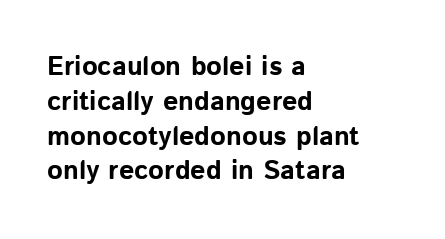
Q: Is the text bold? A: Yes.
Q: Is the text italic (slanted)? A: No, it is upright.
Q: Is the text underlined? A: No.
Q: How is the paragraph aligned? A: Left-aligned.
Q: Is the spacing between letters normal or unusually wide? A: Normal.
Q: Is the spacing between lines tight, normal or loose? A: Normal.
